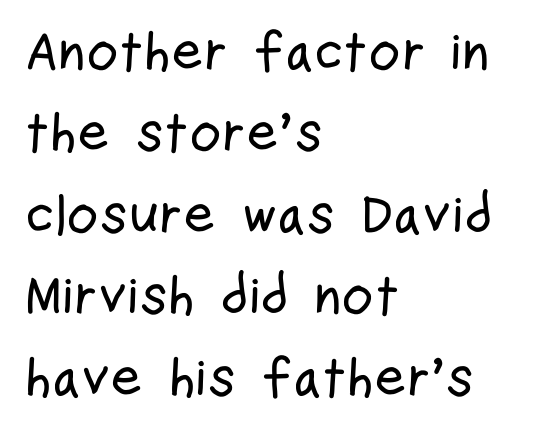
{"serif": "no", "italic": "no", "width": "condensed", "stroke_contrast": "low", "x_height": "medium", "monospaced": "no", "underline": "no", "align": "left", "line_spacing": "normal", "line_spacing_ratio": 1.48, "letter_spacing": "normal", "letter_spacing_em": 0.0, "glyph_px": 55}
